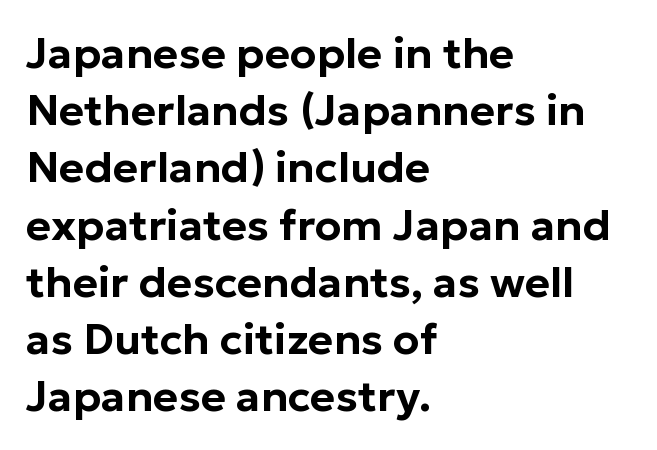
The image shows 43 px sans-serif type, upright; set left-aligned, normal line spacing (1.33x), normal letter spacing, not underlined; low stroke contrast and a medium x-height.
